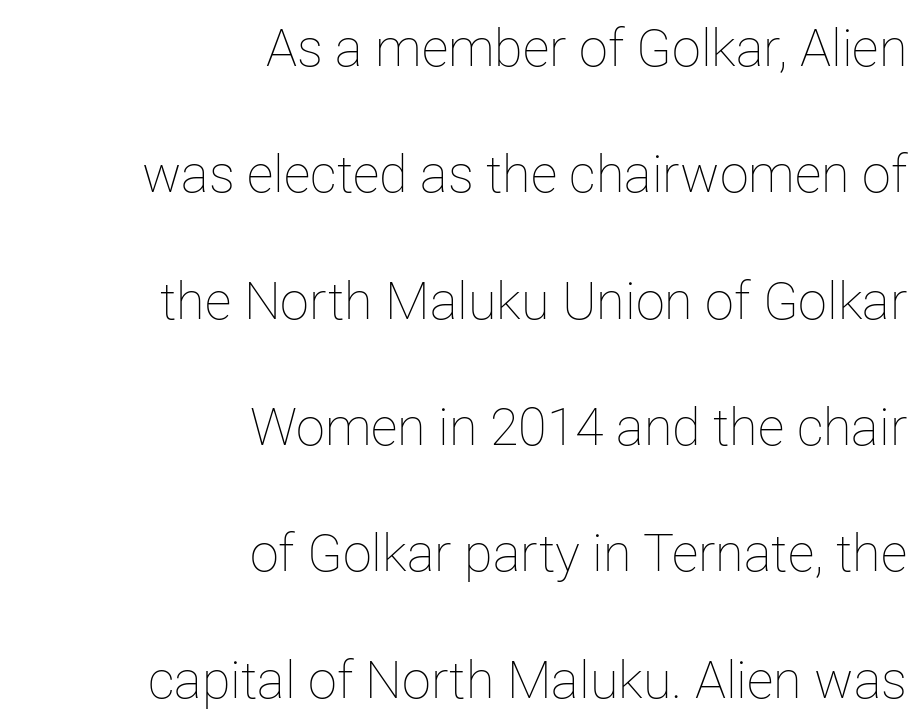
The letters advance in unequal steps, a hallmark of proportional type. Vertically, the passage feels expansive, rows floating well apart. The weight tops out at a normal text grade. Inter-character spacing is left at the font's built-in metrics. This sample is right-justified, so line beginnings fall wherever the words allow. Ordinary non-slanted type is in use.
